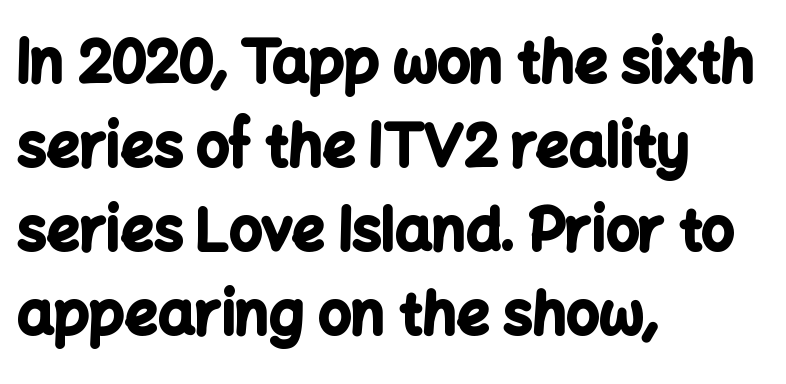
{"serif": "no", "italic": "no", "bold": "yes", "weight": "bold", "width": "normal", "stroke_contrast": "low", "x_height": "medium", "monospaced": "no", "underline": "no", "align": "left", "line_spacing": "normal", "line_spacing_ratio": 1.45, "letter_spacing": "normal", "letter_spacing_em": 0.0, "glyph_px": 58}
